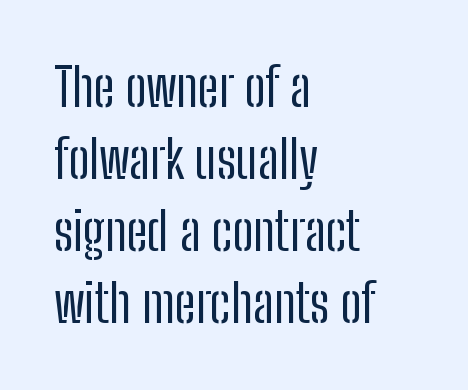
You can tell it's not italic because the verticals are truly vertical. You can tell from the bare stems that sans-serif type was used. The vertical gap from one line to the next is medium. The letterforms sit at book weight or below.
